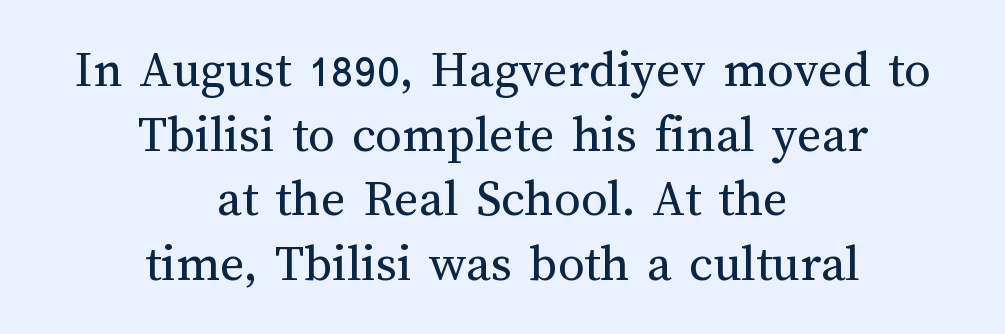
Q: Is the text bold? A: No.
Q: Is the text italic (slanted)? A: No, it is upright.
Q: Is the text underlined? A: No.
Q: How is the paragraph aligned? A: Centered.
Q: Is the spacing between letters normal or unusually wide? A: Normal.
Q: Width (condensed, normal, or wide)? A: Normal.
Q: Stroke contrast? A: Medium.
Q: x-height? A: Medium.
Q: Monospaced? A: No.
